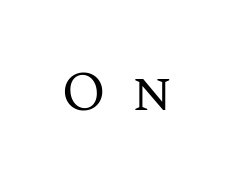
The image shows 56 px regular-weight type, upright; set unusually wide letter spacing (+0.46 em), not underlined; medium stroke contrast and a large x-height.
